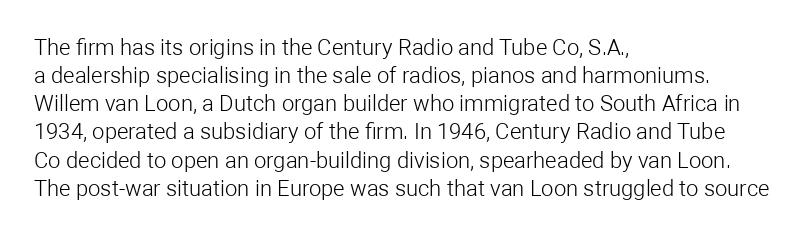
{"italic": "no", "bold": "no", "underline": "no", "align": "left", "line_spacing": "normal", "line_spacing_ratio": 1.28, "letter_spacing": "normal", "letter_spacing_em": 0.0, "glyph_px": 22}
